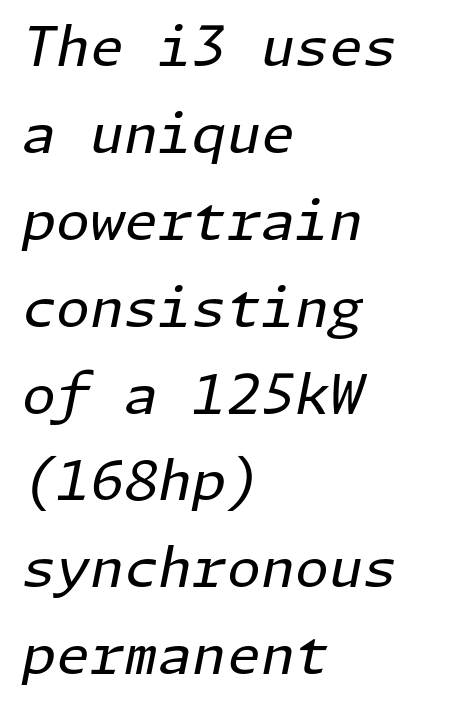
Q: Is the text bold? A: No.
Q: Is the text italic (slanted)? A: Yes, it leans right by about 11 degrees.
Q: Is the text underlined? A: No.
Q: How is the paragraph aligned? A: Left-aligned.
Q: Is the spacing between letters normal or unusually wide? A: Normal.
Q: Is the spacing between lines tight, normal or loose? A: Normal.
Q: Width (condensed, normal, or wide)? A: Normal.
Q: Stroke contrast? A: Low.
Q: x-height? A: Medium.
